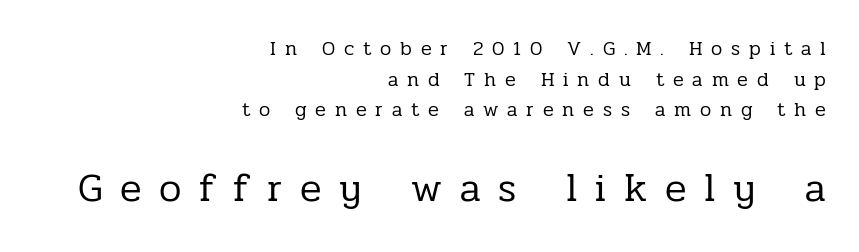
Q: Is the text bold? A: No.
Q: Is the text italic (slanted)? A: No, it is upright.
Q: Is the typeface a serif or a sans-serif typeface? A: Serif.
Q: Is the text underlined? A: No.
Q: How is the paragraph aligned? A: Right-aligned.
Q: Is the spacing between letters normal or unusually wide? A: Unusually wide.
Q: Is the spacing between lines tight, normal or loose? A: Normal.
Q: Which block of text is set in a larger size, the first (top) or the second (bottom)? A: The second (bottom) one.
Q: Width (condensed, normal, or wide)? A: Normal.
Q: Stroke contrast? A: Low.
Q: x-height? A: Medium.
Q: Monospaced? A: No.
